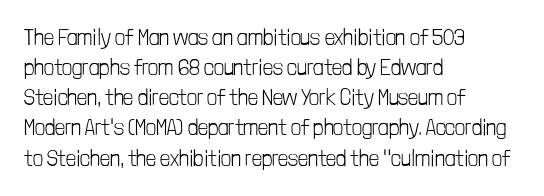
{"italic": "no", "bold": "no", "underline": "no", "align": "left", "line_spacing": "normal", "line_spacing_ratio": 1.37, "letter_spacing": "normal", "letter_spacing_em": 0.0, "glyph_px": 22}
